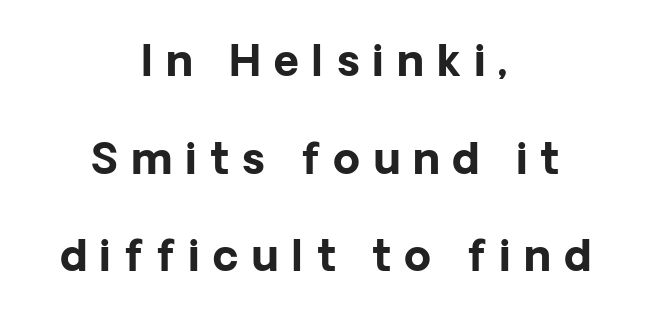
Q: Is the text bold? A: Yes.
Q: Is the text italic (slanted)? A: No, it is upright.
Q: Is the typeface a serif or a sans-serif typeface? A: Sans-serif.
Q: Is the text underlined? A: No.
Q: How is the paragraph aligned? A: Centered.
Q: Is the spacing between letters normal or unusually wide? A: Unusually wide.
Q: Is the spacing between lines tight, normal or loose? A: Loose.
Q: Width (condensed, normal, or wide)? A: Normal.
Q: Stroke contrast? A: Low.
Q: x-height? A: Medium.
Q: Monospaced? A: No.
